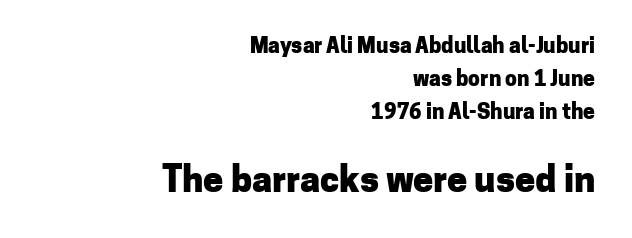
Q: Is the text bold? A: Yes.
Q: Is the text italic (slanted)? A: No, it is upright.
Q: Is the typeface a serif or a sans-serif typeface? A: Sans-serif.
Q: Is the text underlined? A: No.
Q: How is the paragraph aligned? A: Right-aligned.
Q: Is the spacing between letters normal or unusually wide? A: Normal.
Q: Is the spacing between lines tight, normal or loose? A: Normal.
Q: Which block of text is set in a larger size, the first (top) or the second (bottom)? A: The second (bottom) one.
Q: Width (condensed, normal, or wide)? A: Normal.
Q: Stroke contrast? A: Low.
Q: x-height? A: Medium.
Q: Monospaced? A: No.
